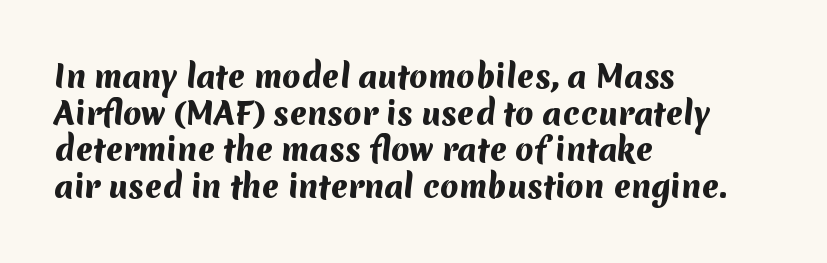
The image shows 30 px heavy sans-serif type; set left-aligned, line spacing 1.22x, normal letter spacing, not underlined; medium stroke contrast and a medium x-height.
